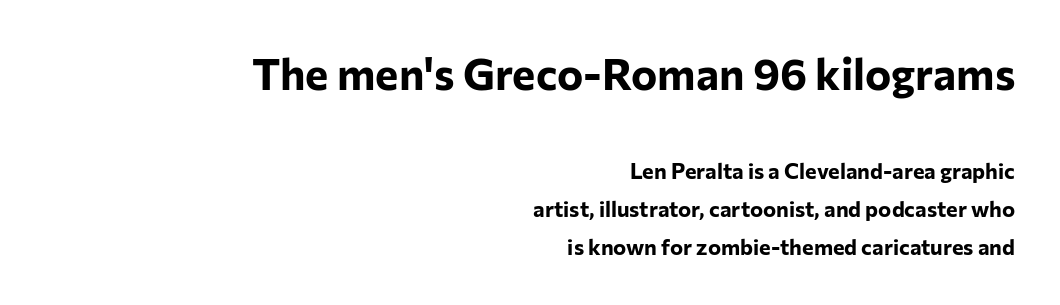
The image shows 44 px bold sans-serif type, upright; set right-aligned, line spacing 1.72x, normal letter spacing, not underlined; the first (top) block is 2.0x larger; low stroke contrast and a medium x-height.
